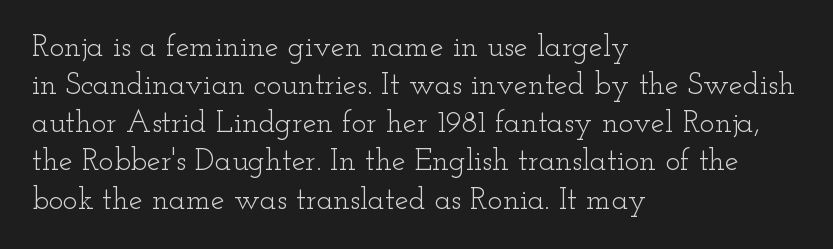
{"serif": "yes", "italic": "no", "bold": "no", "weight": "light", "width": "wide", "stroke_contrast": "low", "x_height": "small", "monospaced": "no", "underline": "no", "align": "left", "line_spacing_ratio": 1.23, "letter_spacing": "normal", "letter_spacing_em": 0.0, "glyph_px": 31}
